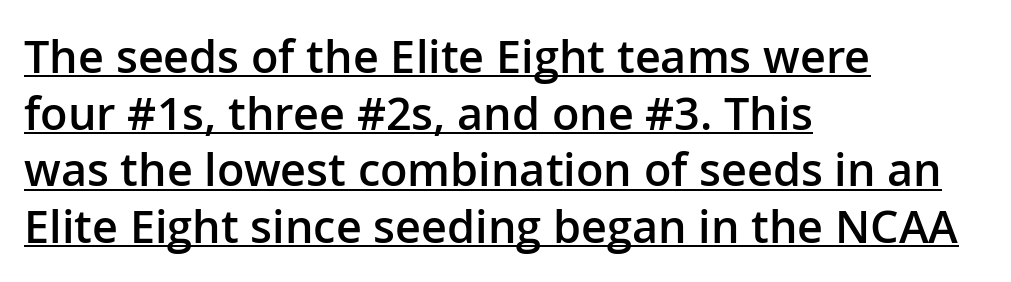
Caption: standard tracking, unaltered. Is there an underline? Yes — a line sits under the letters. Caption: multi-line text, flush left, ragged right. The letters are semibold — heavier than regular but short of a full bold. Vertical strokes here are truly vertical.
